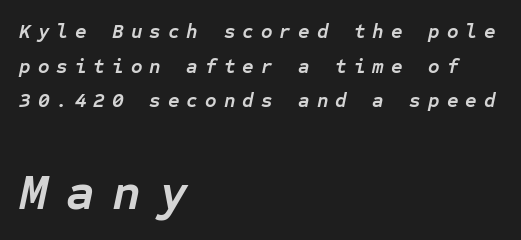
The passage shown is not underscored anywhere. The font is running at its bold setting. Compared with a centered layout, this one pins lines to the left instead. The later block is typeset at a bigger size than the earlier block. Monospaced: the letters line up in strict vertical columns. Inter-character spacing is expanded well beyond the font's built-in metrics.
